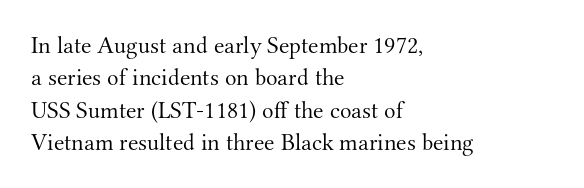
The image shows 24 px text type, upright; set left-aligned, normal line spacing (1.35x), normal letter spacing, not underlined.
